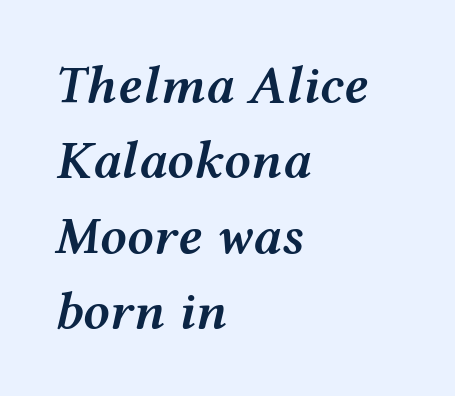
The image shows 53 px semibold, wide type, italic (leaning right); set left-aligned, normal line spacing (1.42x), normal letter spacing, not underlined; medium stroke contrast and a medium x-height.
